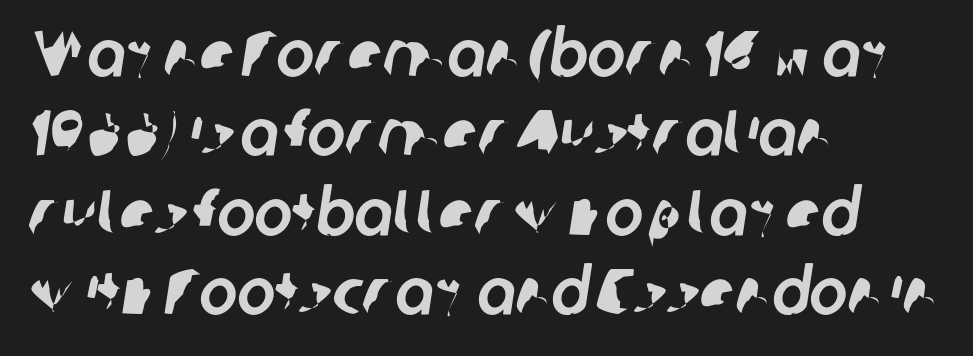
Each letter's strokes conclude bluntly, with no projecting serifs. Each line starts at the same left margin while the right side varies. These lines are rendered in a variable-pitch font. The letters sit at their default tracking, neither squeezed nor spread. Anything drawn beneath the words? Only blank space.
